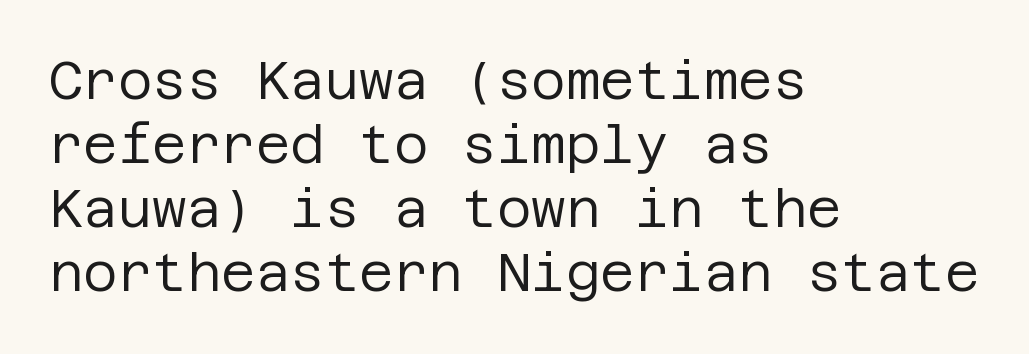
Line beginnings align vertically; line endings do not. The lettering holds an erect, upright posture throughout. The designer went with a sans here, leaving each stem footless. The characters are drawn with everyday or finer stroke widths. Underline: absent. Short note: letters normally spaced.
